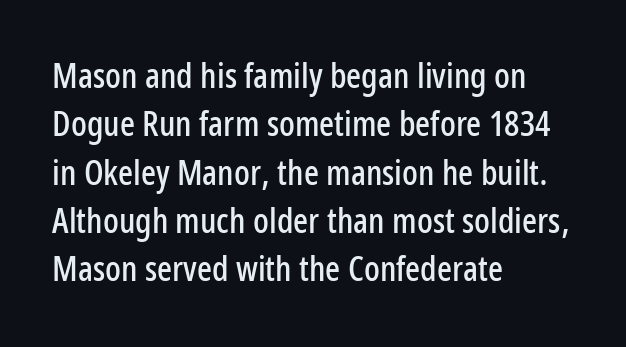
The image shows 35 px condensed sans-serif type, upright; set left-aligned, normal line spacing (1.38x), normal letter spacing, not underlined; low stroke contrast and a medium x-height.
